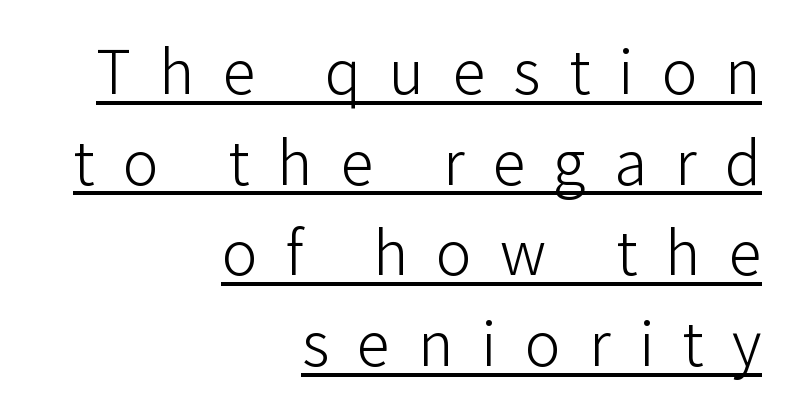
{"serif": "no", "italic": "no", "bold": "no", "weight": "light", "width": "normal", "stroke_contrast": "low", "x_height": "medium", "monospaced": "no", "underline": "yes", "align": "right", "line_spacing": "normal", "line_spacing_ratio": 1.51, "letter_spacing": "wide", "letter_spacing_em": 0.47, "glyph_px": 60}
